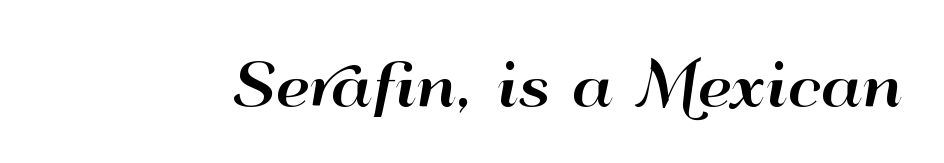
The letters carry no serifs — their stems end cleanly without finishing strokes. Note the varied advance widths — an 'i' is clearly narrower than an 'm'. The gaps between neighbouring characters are ordinary and unremarkable. Any mark beneath the type? The region is blank.
